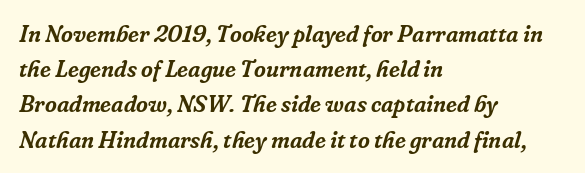
Short and long lines alike share a common starting point at left. Nobody touched the tracking dial on this one. The vertical gap from one line to the next is medium. The space beneath each line is pristine and unruled. Observe the lean: these are italic letterforms.
